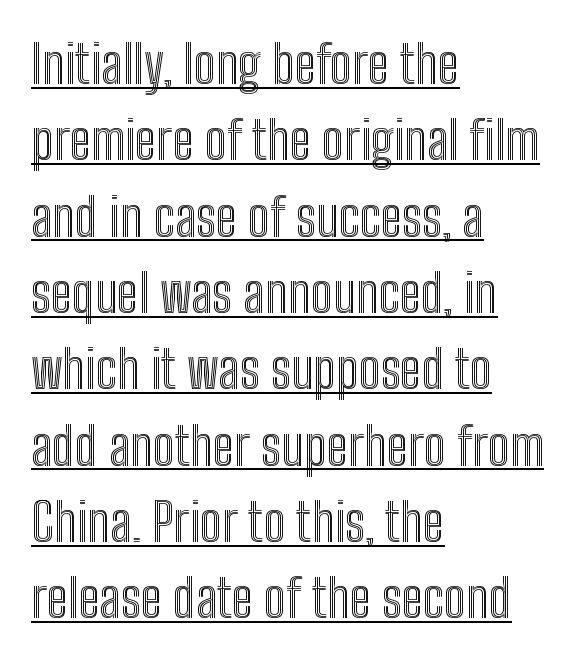
Q: Is the text italic (slanted)? A: No, it is upright.
Q: Is the text underlined? A: Yes.
Q: How is the paragraph aligned? A: Left-aligned.
Q: Is the spacing between letters normal or unusually wide? A: Normal.
Q: Is the spacing between lines tight, normal or loose? A: Normal.
Q: Width (condensed, normal, or wide)? A: Condensed.
Q: x-height? A: Medium.
Q: Monospaced? A: No.
